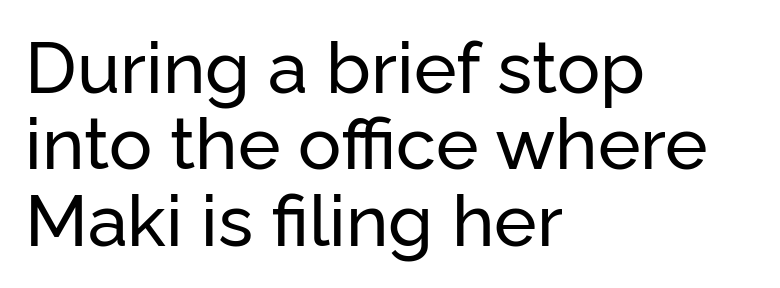
Q: Is the text italic (slanted)? A: No, it is upright.
Q: Is the typeface a serif or a sans-serif typeface? A: Sans-serif.
Q: Is the text underlined? A: No.
Q: How is the paragraph aligned? A: Left-aligned.
Q: Is the spacing between letters normal or unusually wide? A: Normal.
Q: Is the spacing between lines tight, normal or loose? A: Tight.
Q: Width (condensed, normal, or wide)? A: Normal.
Q: Stroke contrast? A: Low.
Q: x-height? A: Medium.
Q: Monospaced? A: No.
